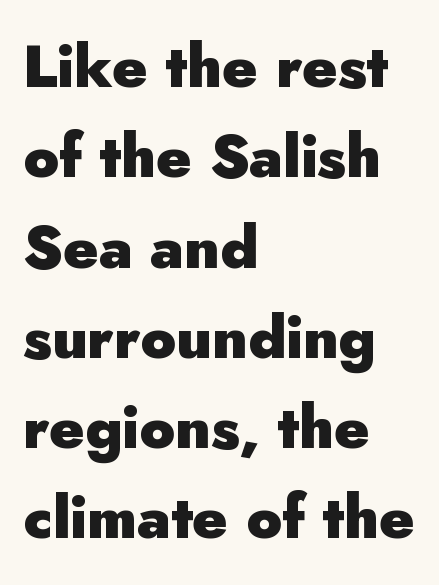
The image shows 59 px heavy sans-serif type, upright; set left-aligned, normal line spacing (1.53x), normal letter spacing, not underlined; low stroke contrast and a small x-height.
